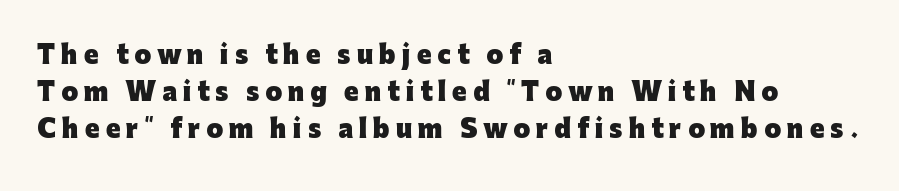
Q: Is the text bold? A: Yes.
Q: Is the text italic (slanted)? A: No, it is upright.
Q: Is the text underlined? A: No.
Q: How is the paragraph aligned? A: Left-aligned.
Q: Is the spacing between letters normal or unusually wide? A: Unusually wide.
Q: Is the spacing between lines tight, normal or loose? A: Normal.
